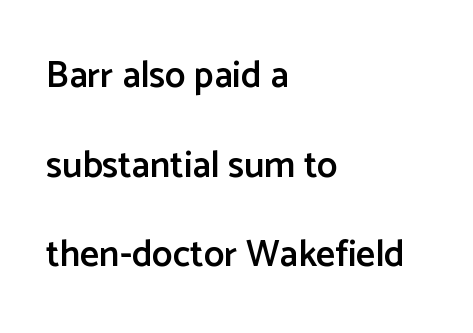
Q: Is the text bold? A: Semi-bold.
Q: Is the text italic (slanted)? A: No, it is upright.
Q: Is the typeface a serif or a sans-serif typeface? A: Sans-serif.
Q: Is the text underlined? A: No.
Q: How is the paragraph aligned? A: Left-aligned.
Q: Is the spacing between letters normal or unusually wide? A: Normal.
Q: Is the spacing between lines tight, normal or loose? A: Loose.
Q: Width (condensed, normal, or wide)? A: Normal.
Q: Stroke contrast? A: Low.
Q: x-height? A: Medium.
Q: Monospaced? A: No.
